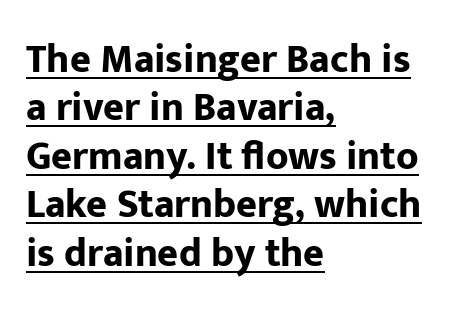
{"serif": "no", "italic": "no", "bold": "yes", "weight": "bold", "width": "normal", "stroke_contrast": "low", "x_height": "medium", "monospaced": "no", "underline": "yes", "align": "left", "line_spacing_ratio": 1.21, "letter_spacing": "normal", "letter_spacing_em": 0.0, "glyph_px": 40}
